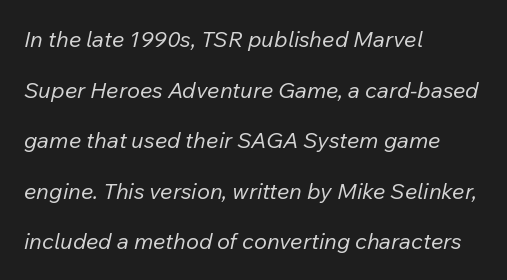
The axis of the letterforms is tilted away from vertical. Regarding leading, the lines here are spaced well apart. Between one letter and the next there's only the usual sliver of space. Is this a heavy cut? Hardly; it is regular or lighter.
